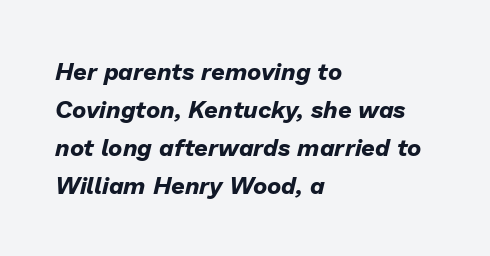
The typesetting leans heavy: a genuine bold. Visually the block forms a straight wall on the left and a jagged coastline on the right. The strip under each line holds only bare page. A typesetter would call this leading conventional body-copy spacing. The lettering tilts uniformly, giving the passage an italic look. Compared with typical body copy, the letter spacing here is the same.
